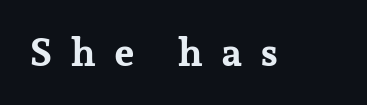
{"serif": "yes", "italic": "no", "bold": "yes", "weight": "bold", "width": "normal", "stroke_contrast": "low", "x_height": "medium", "monospaced": "no", "underline": "no", "letter_spacing": "wide", "letter_spacing_em": 0.46, "glyph_px": 39}
